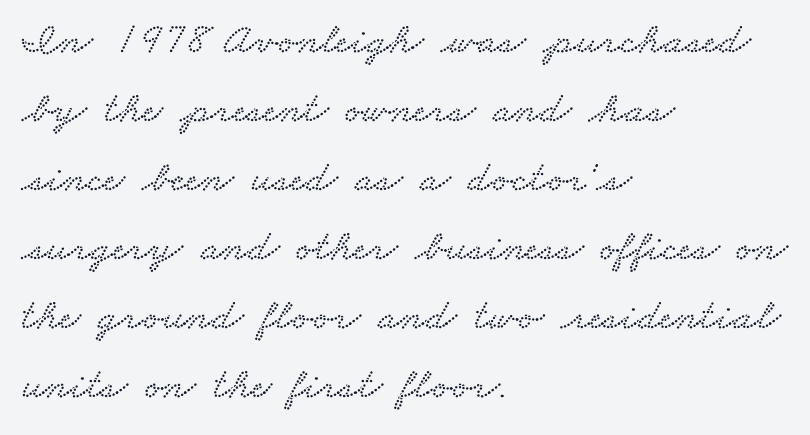
The space between consecutive lines is moderate. Typeset ragged right — the left edge is the straight one. Plain, unruled lines of type. The rendering keeps characters at their native spacing. Character widths vary here, with narrow letters taking less room than wide ones.
